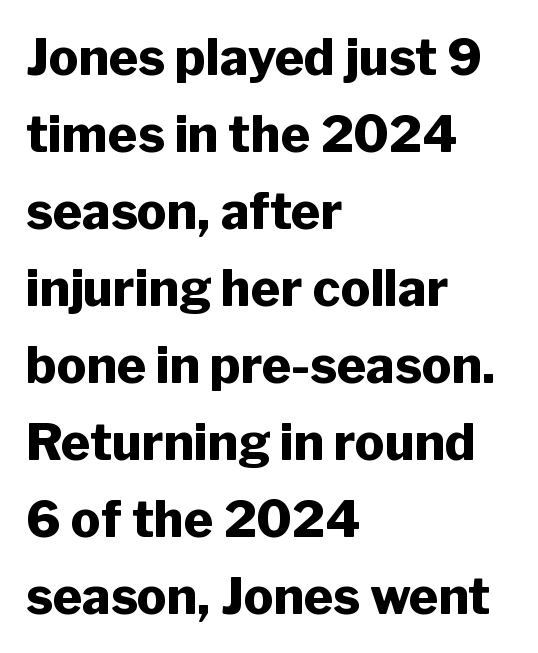
Honestly, the letter spacing is just normal — you wouldn't notice it. The characters look thick and weighty, a clear bold. Note the varied advance widths — an 'i' is clearly narrower than an 'm'. The lettering holds an erect, upright posture throughout.
